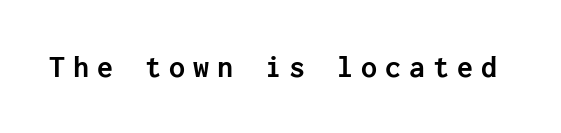
{"serif": "no", "italic": "no", "bold": "yes", "weight": "semibold", "width": "normal", "stroke_contrast": "low", "x_height": "medium", "underline": "no", "letter_spacing": "wide", "letter_spacing_em": 0.25, "glyph_px": 32}
